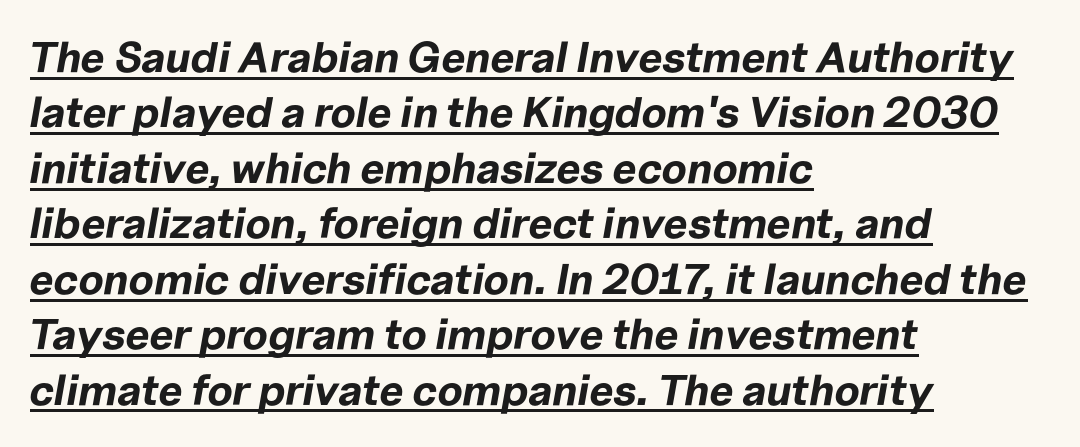
{"italic": "yes", "lean": "right", "slant_degrees": 10, "bold": "yes", "weight": "bold", "width": "normal", "stroke_contrast": "low", "x_height": "medium", "monospaced": "no", "underline": "yes", "align": "left", "line_spacing": "normal", "line_spacing_ratio": 1.29, "letter_spacing": "normal", "letter_spacing_em": 0.0, "glyph_px": 43}
